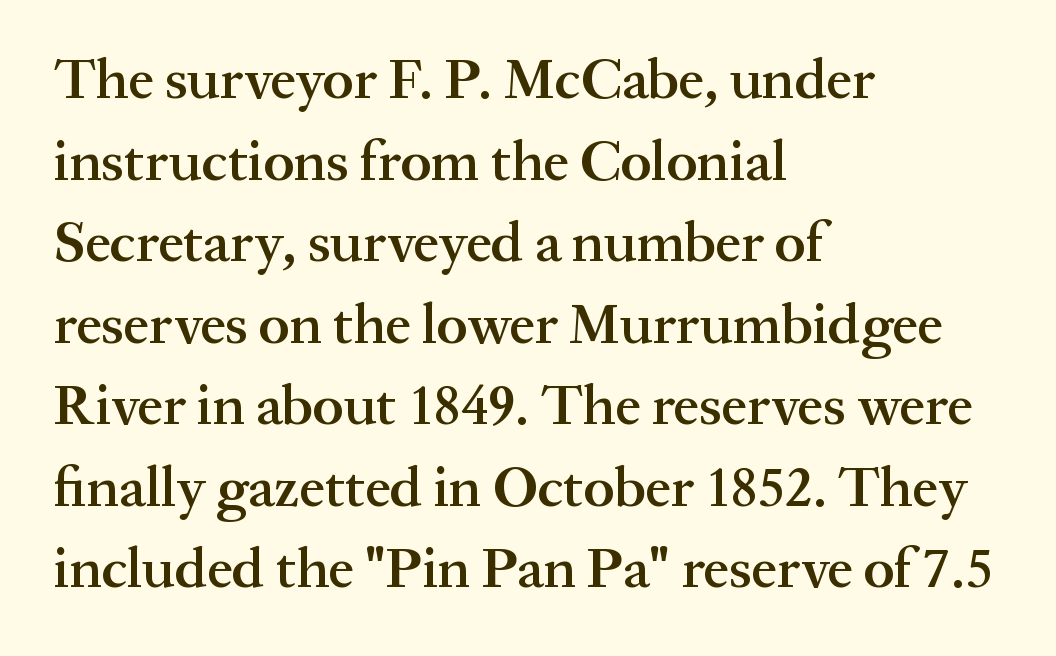
Q: Is the text bold? A: Semi-bold.
Q: Is the text italic (slanted)? A: No, it is upright.
Q: Is the typeface a serif or a sans-serif typeface? A: Serif.
Q: Is the text underlined? A: No.
Q: How is the paragraph aligned? A: Left-aligned.
Q: Is the spacing between letters normal or unusually wide? A: Normal.
Q: Is the spacing between lines tight, normal or loose? A: Normal.
Q: Width (condensed, normal, or wide)? A: Normal.
Q: Stroke contrast? A: Medium.
Q: x-height? A: Medium.
Q: Monospaced? A: No.
